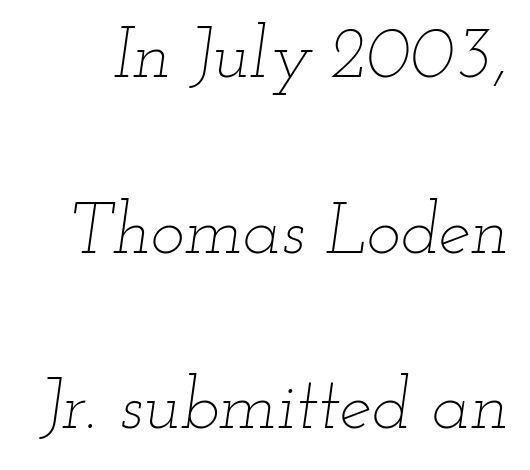
{"italic": "yes", "lean": "right", "slant_degrees": 12, "bold": "no", "weight": "thin", "width": "wide", "stroke_contrast": "low", "x_height": "small", "monospaced": "no", "underline": "no", "line_spacing": "loose", "line_spacing_ratio": 2.44, "letter_spacing": "normal", "letter_spacing_em": 0.0, "glyph_px": 72}
